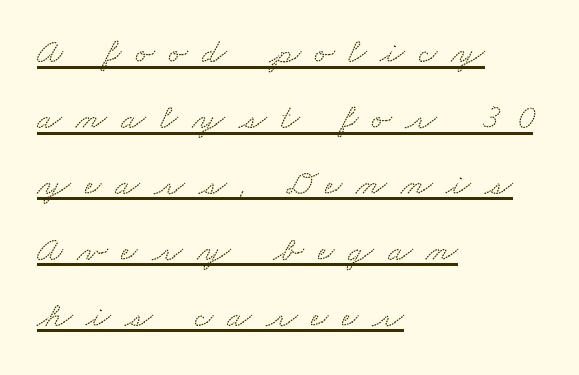
{"width": "wide", "stroke_contrast": "low", "x_height": "small", "monospaced": "no", "underline": "yes", "align": "left", "line_spacing_ratio": 1.83, "letter_spacing": "wide", "letter_spacing_em": 0.39, "glyph_px": 36}
